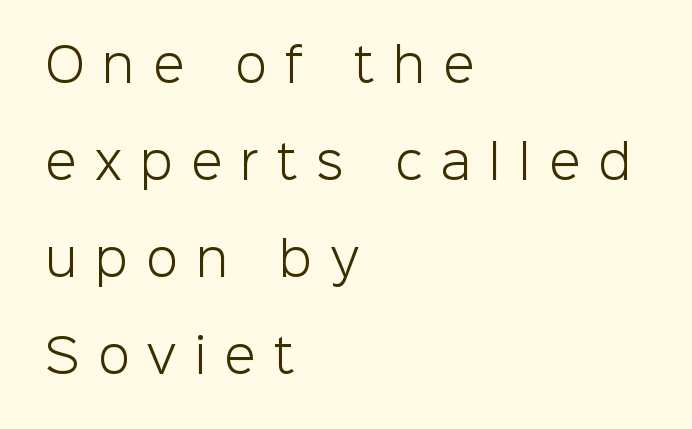
Each line starts at the same left margin while the right side varies. Notice the wide empty band between every row — that's loose leading. Tracking value appears strongly positive — letters spread wide. Tall strokes in this sample are plumb rather than angled. Proportional: the letters do not fall into vertical columns.
